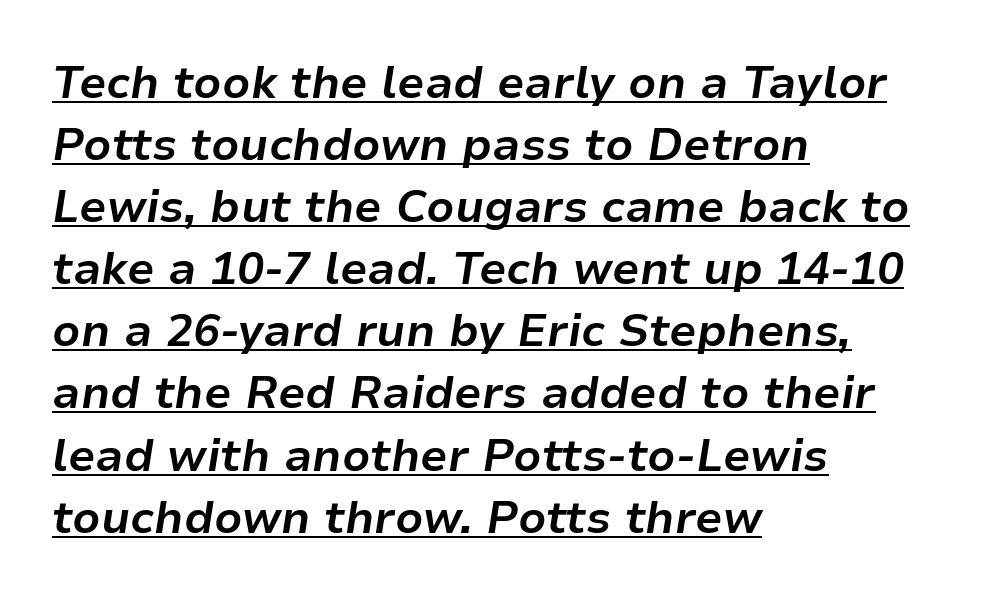
Between one letter and the next there's only the usual sliver of space. You'd pick this weight for a headline — it's a proper bold. Line starts are locked; line ends wander. Spacing verdict: proportional, widths tailored to each character.
